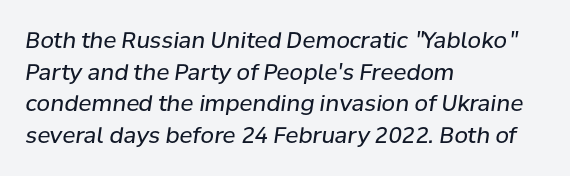
Q: Is the text bold? A: No.
Q: Is the text italic (slanted)? A: Yes, it leans right by about 8 degrees.
Q: Is the text underlined? A: No.
Q: How is the paragraph aligned? A: Left-aligned.
Q: Is the spacing between letters normal or unusually wide? A: Normal.
Q: Is the spacing between lines tight, normal or loose? A: Normal.
